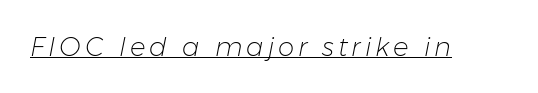
The image shows 26 px text type, italic (leaning right); set underlined.
